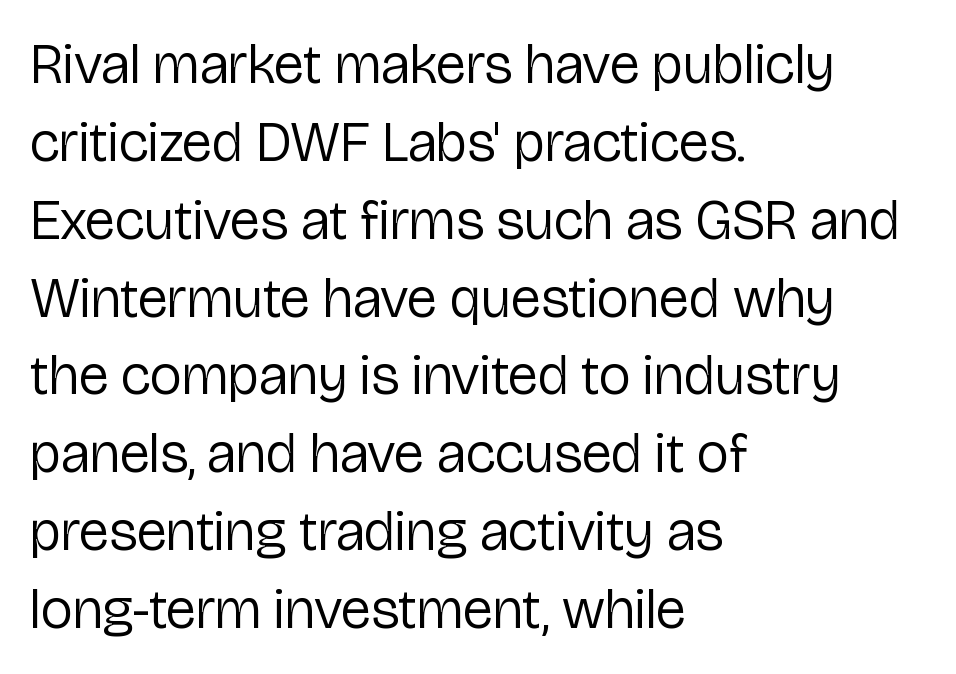
{"serif": "no", "italic": "no", "bold": "no", "weight": "regular", "width": "normal", "stroke_contrast": "low", "x_height": "medium", "monospaced": "no", "underline": "no", "align": "left", "line_spacing": "normal", "line_spacing_ratio": 1.39, "letter_spacing": "normal", "letter_spacing_em": 0.0, "glyph_px": 56}
